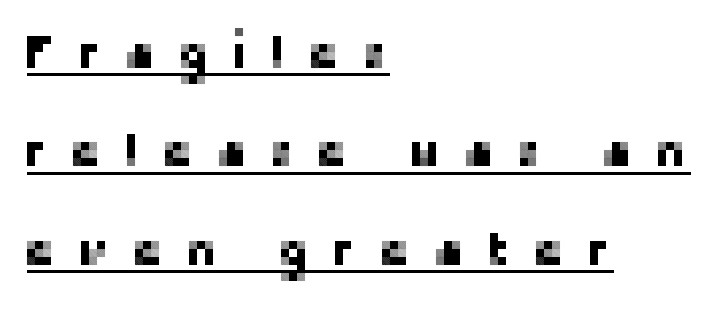
Q: Is the text italic (slanted)? A: No, it is upright.
Q: Is the typeface a serif or a sans-serif typeface? A: Sans-serif.
Q: Is the text underlined? A: Yes.
Q: How is the paragraph aligned? A: Left-aligned.
Q: Is the spacing between letters normal or unusually wide? A: Unusually wide.
Q: Is the spacing between lines tight, normal or loose? A: Loose.
Q: Width (condensed, normal, or wide)? A: Normal.
Q: Stroke contrast? A: Low.
Q: x-height? A: Medium.
Q: Monospaced? A: No.
